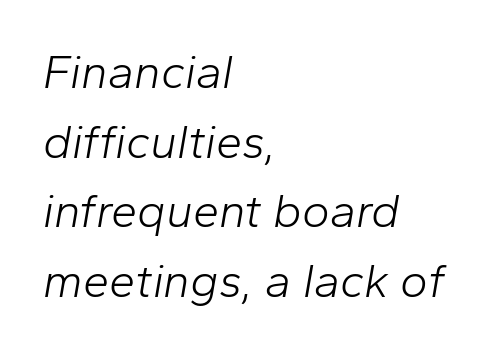
The image shows 47 px light type, italic (leaning right); set left-aligned, normal line spacing (1.48x), normal letter spacing, not underlined; low stroke contrast and a medium x-height.
